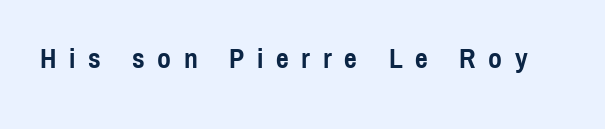
{"serif": "no", "italic": "no", "bold": "yes", "weight": "semibold", "width": "condensed", "x_height": "medium", "monospaced": "no", "underline": "no", "letter_spacing": "wide", "letter_spacing_em": 0.45, "glyph_px": 28}
